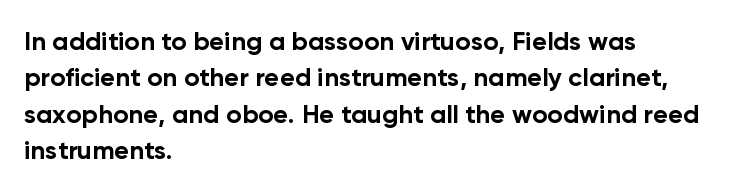
{"italic": "no", "bold": "yes", "underline": "no", "align": "left", "line_spacing": "normal", "line_spacing_ratio": 1.4, "letter_spacing": "normal", "letter_spacing_em": 0.0, "glyph_px": 26}
